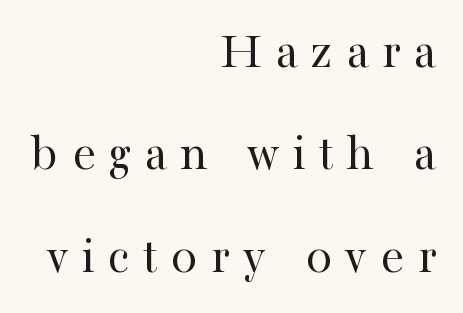
Q: Is the text bold? A: No.
Q: Is the text italic (slanted)? A: No, it is upright.
Q: Is the typeface a serif or a sans-serif typeface? A: Serif.
Q: Is the text underlined? A: No.
Q: How is the paragraph aligned? A: Right-aligned.
Q: Is the spacing between letters normal or unusually wide? A: Unusually wide.
Q: Is the spacing between lines tight, normal or loose? A: Loose.
Q: Width (condensed, normal, or wide)? A: Normal.
Q: Stroke contrast? A: High.
Q: x-height? A: Medium.
Q: Monospaced? A: No.
